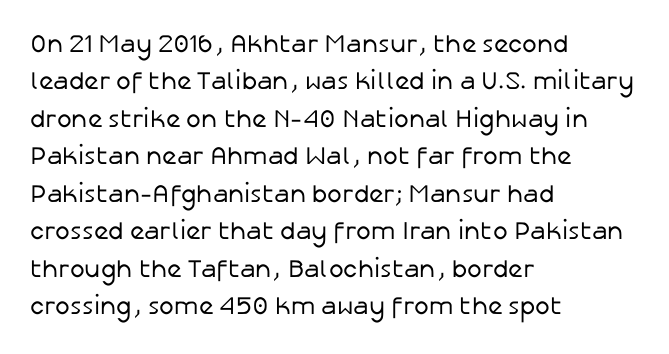
In CSS terms this would be text-align: left. Descenders are the only things crossing below the line. One glance says typical: line gaps are just what's usual. This is the regular roman posture of the typeface.
